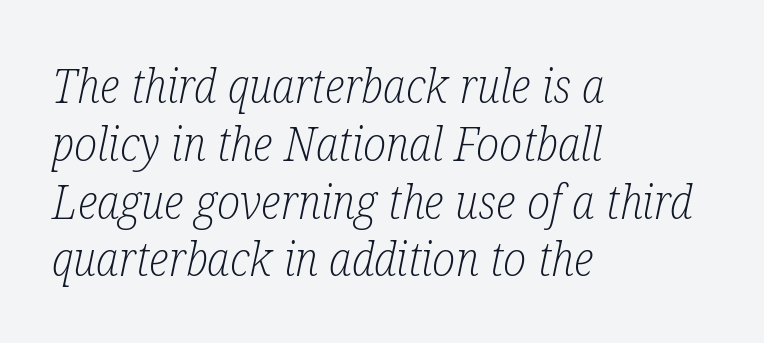
{"serif": "yes", "italic": "yes", "lean": "right", "slant_degrees": 12, "bold": "no", "weight": "light", "width": "condensed", "stroke_contrast": "low", "x_height": "medium", "monospaced": "no", "underline": "no", "align": "left", "line_spacing_ratio": 1.23, "letter_spacing": "normal", "letter_spacing_em": 0.0, "glyph_px": 47}
